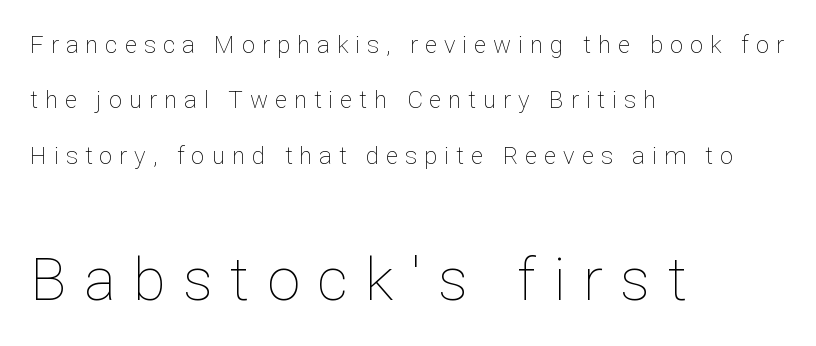
The image shows 60 px thin type, upright; set left-aligned, loose line spacing (2.31x), unusually wide letter spacing (+0.29 em), not underlined; the second (bottom) block is 2.5x larger; low stroke contrast and a medium x-height.
